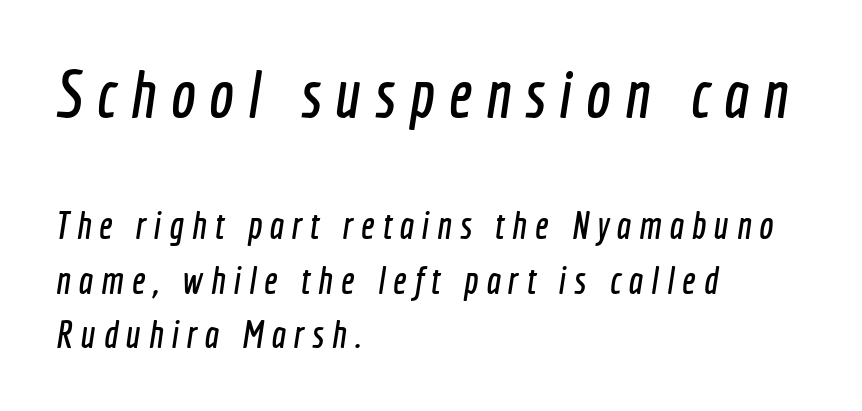
The image shows 66 px condensed sans-serif type; set left-aligned, normal line spacing (1.43x), unusually wide letter spacing (+0.21 em), not underlined; the first (top) block is 1.74x larger; a medium x-height.
